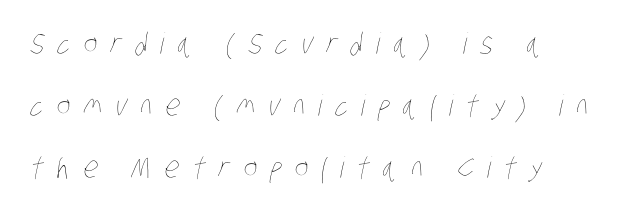
A typesetter would call this proportional, since set widths differ per character. The letters look calm and open, with moderate or lighter stems. The passage shown is not underscored anywhere. Letter spacing: wide. The passage shown stacks its lines with a broad gap.
